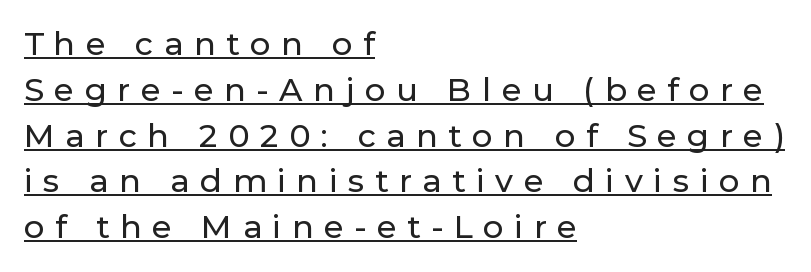
The type sits square on the baseline with zero lean. Loose tracking; the words dissolve into strings of separated letters. What decoration does the sample have? An underline. Looks like regular typesetting: each glyph gets only the width it needs. You can tell from the bare stems that sans-serif type was used. These lines are set flush left with a ragged right edge.
